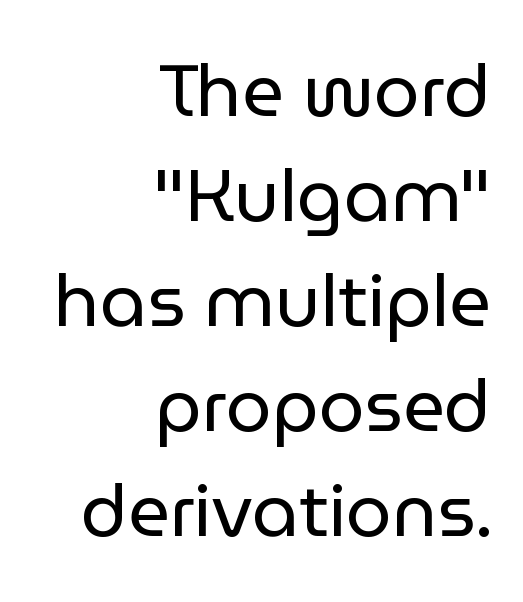
The image shows 73 px regular-weight sans-serif type, upright; set right-aligned, normal line spacing (1.44x), normal letter spacing, not underlined; low stroke contrast and a medium x-height.
